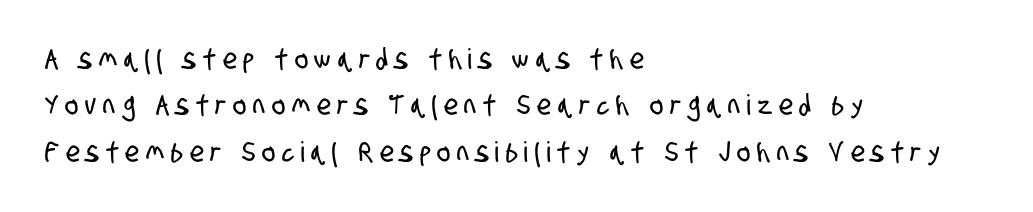
{"serif": "no", "width": "condensed", "stroke_contrast": "low", "x_height": "large", "monospaced": "no", "underline": "no", "align": "left", "line_spacing": "normal", "line_spacing_ratio": 1.66, "letter_spacing": "wide", "letter_spacing_em": 0.25, "glyph_px": 28}
